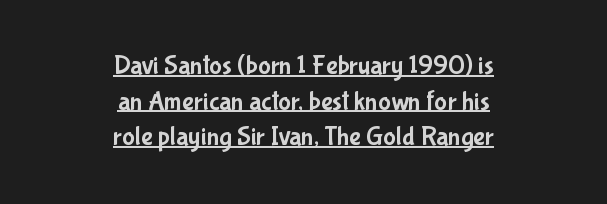
In designer terms, the underline attribute is active on this setting. Line starts and ends both wander, symmetrically. The space between consecutive lines is moderate. Posture: upright roman. The horizontal fit of the characters is conventional and even.
